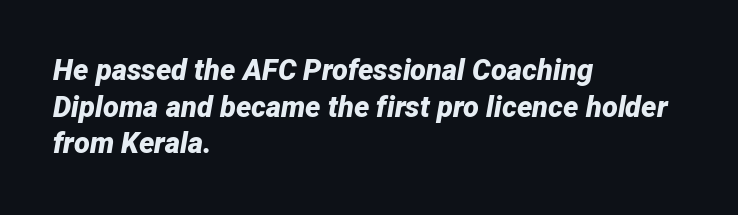
The image shows 29 px bold type, italic (leaning right); set left-aligned, normal line spacing (1.26x), normal letter spacing, not underlined; low stroke contrast and a medium x-height.
